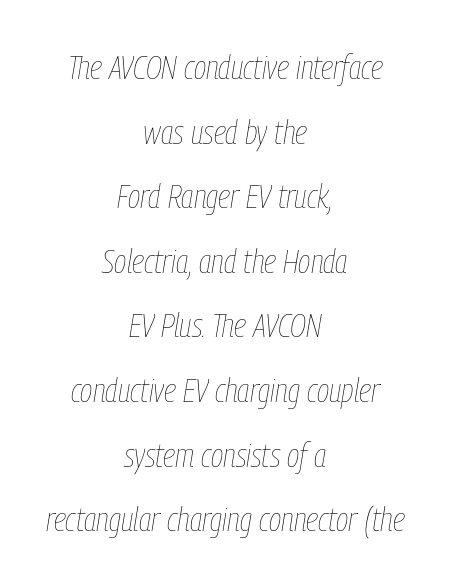
In terms of letterspacing, this is plain default setting. A typesetter would mark this as italic. This sample has the flowing, uneven cadence of proportional lettering. The typesetter chose a symmetrical, centered arrangement here. Nothing heavy about these letters — not bold at all. Descenders hang freely into open space.
